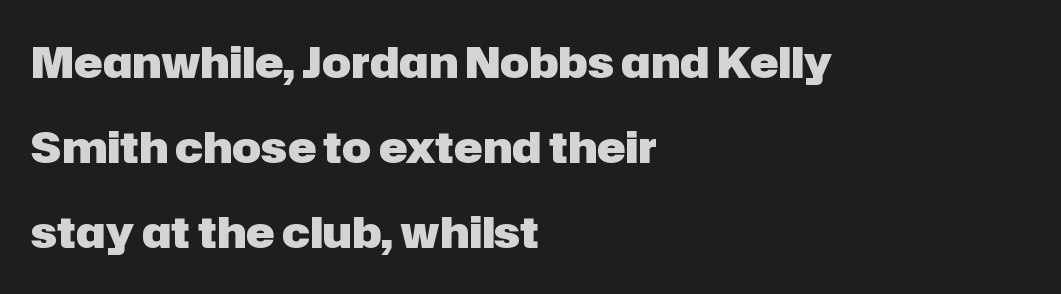
{"serif": "no", "italic": "no", "bold": "yes", "weight": "heavy", "width": "normal", "stroke_contrast": "low", "x_height": "medium", "monospaced": "no", "underline": "no", "align": "left", "line_spacing": "loose", "line_spacing_ratio": 1.98, "letter_spacing": "normal", "letter_spacing_em": 0.0, "glyph_px": 43}
